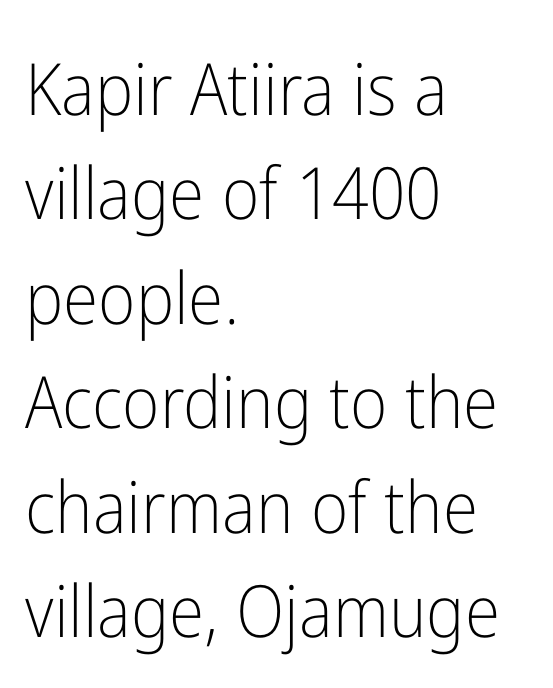
{"serif": "no", "italic": "no", "bold": "no", "weight": "light", "width": "condensed", "stroke_contrast": "low", "x_height": "medium", "monospaced": "no", "underline": "no", "align": "left", "line_spacing": "normal", "line_spacing_ratio": 1.45, "letter_spacing": "normal", "letter_spacing_em": 0.0, "glyph_px": 72}
